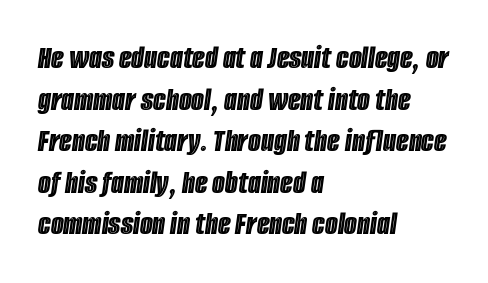
Q: Is the text italic (slanted)? A: Yes, it leans right by about 8 degrees.
Q: Is the text underlined? A: No.
Q: How is the paragraph aligned? A: Left-aligned.
Q: Is the spacing between letters normal or unusually wide? A: Normal.
Q: Is the spacing between lines tight, normal or loose? A: Normal.
Q: Width (condensed, normal, or wide)? A: Condensed.
Q: x-height? A: Large.
Q: Monospaced? A: No.
